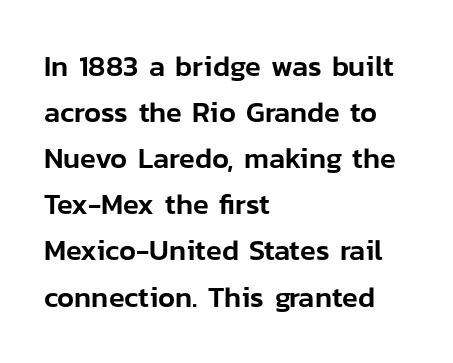
{"serif": "no", "italic": "no", "width": "normal", "stroke_contrast": "low", "x_height": "medium", "monospaced": "no", "underline": "no", "align": "left", "line_spacing": "normal", "line_spacing_ratio": 1.59, "letter_spacing": "normal", "letter_spacing_em": 0.0, "glyph_px": 29}
